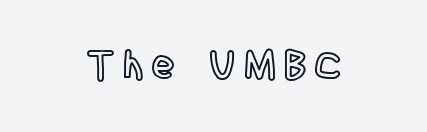
Q: Is the text italic (slanted)? A: No, it is upright.
Q: Is the text underlined? A: No.
Q: Is the spacing between letters normal or unusually wide? A: Unusually wide.
Q: Width (condensed, normal, or wide)? A: Condensed.
Q: x-height? A: Large.
Q: Monospaced? A: No.
